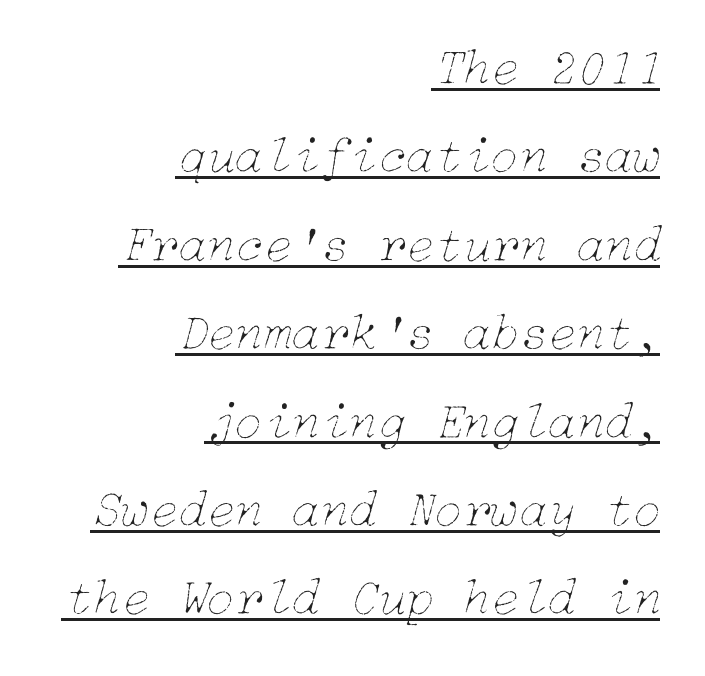
Underlining? Definitely there. No letter is thick-stroked: the sample isn't bold. Observe the ordinary spacing: letters are neighbours, not strangers. Layout note: lines flush right.
